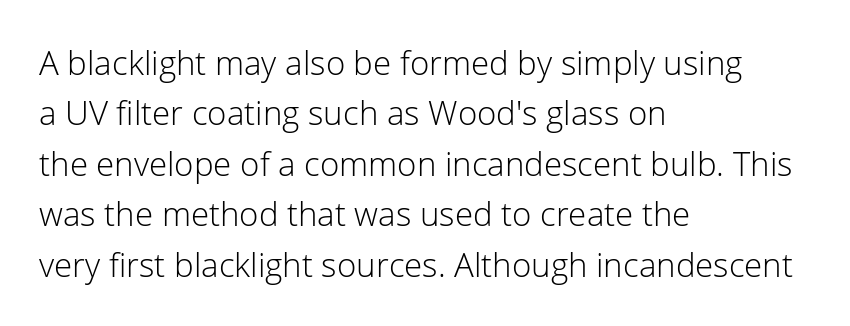
Weight class: somewhere from thin through regular. Honestly, the row spacing looks completely unremarkable. This sample has the flowing, uneven cadence of proportional lettering. A typesetter would call this zero additional tracking. Typeset ragged right — the left edge is the straight one. Honestly, there is no underline to notice here at all.
